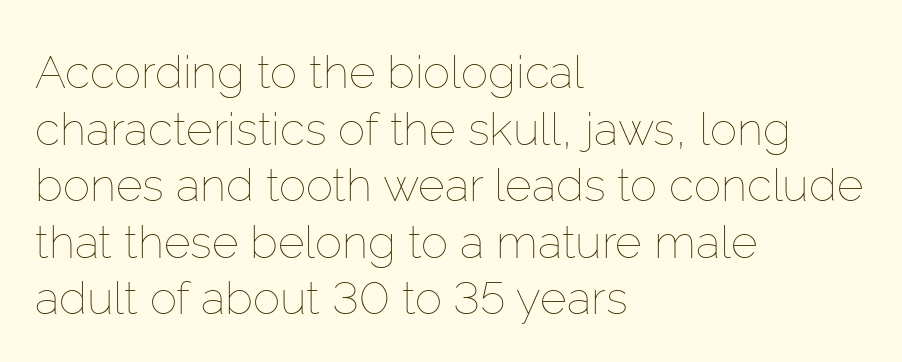
The image shows 46 px thin type, upright; set left-aligned, line spacing 1.23x, normal letter spacing, not underlined; low stroke contrast and a medium x-height.
